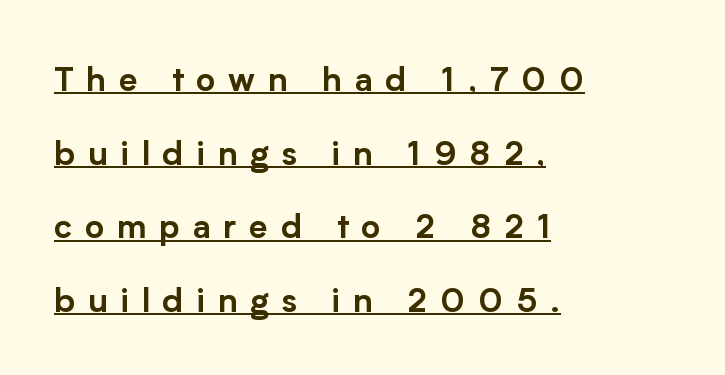
Notice how the stems are strictly vertical — no italics here. These lines are composed in type without serifs. The passage shown stacks its lines with a broad gap. Every word sits above its own underline. Is the letter spacing exaggerated? Yes — the characters are pushed far apart. Casual observation: everything's shoved over to the left.
